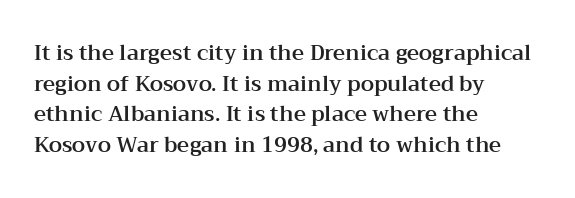
Q: Is the text italic (slanted)? A: No, it is upright.
Q: Is the text underlined? A: No.
Q: How is the paragraph aligned? A: Left-aligned.
Q: Is the spacing between letters normal or unusually wide? A: Normal.
Q: Is the spacing between lines tight, normal or loose? A: Normal.
